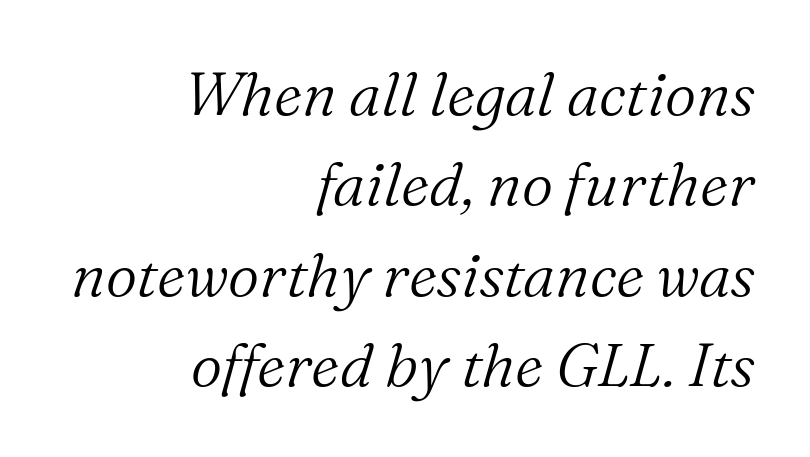
Students, note that the glyphs here touch the page at normal intervals. Letters rest on an invisible, unmarked baseline. The passage shown is not bold in any degree. You can tell it's italic because the verticals aren't actually vertical.
